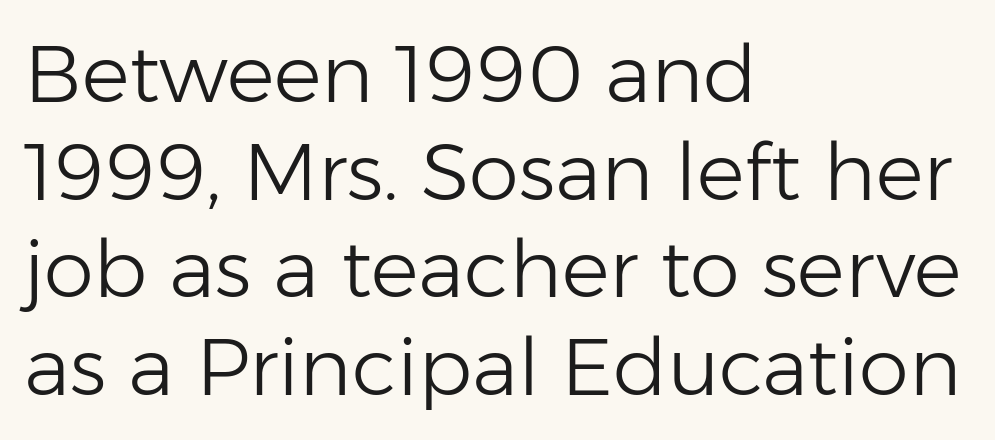
The image shows 80 px light sans-serif type, upright; set left-aligned, line spacing 1.22x, normal letter spacing, not underlined; low stroke contrast and a medium x-height.
